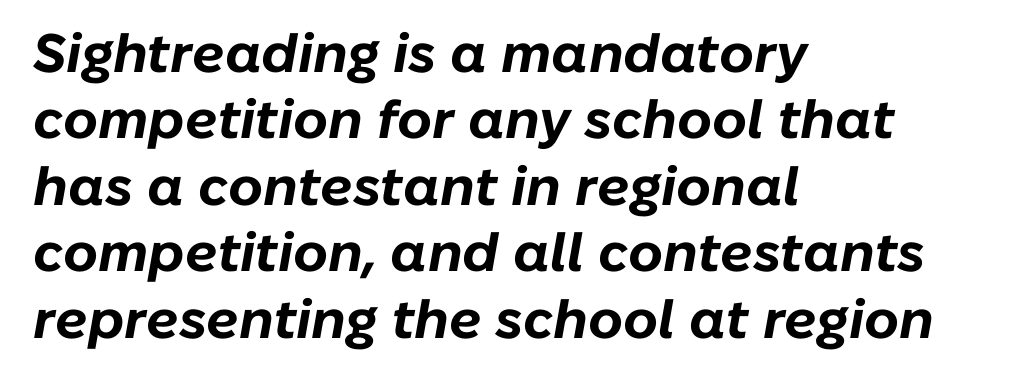
Q: Is the text bold? A: Yes.
Q: Is the text italic (slanted)? A: Yes, it leans right by about 10 degrees.
Q: Is the text underlined? A: No.
Q: How is the paragraph aligned? A: Left-aligned.
Q: Is the spacing between letters normal or unusually wide? A: Normal.
Q: Width (condensed, normal, or wide)? A: Normal.
Q: Stroke contrast? A: Low.
Q: x-height? A: Medium.
Q: Monospaced? A: No.
